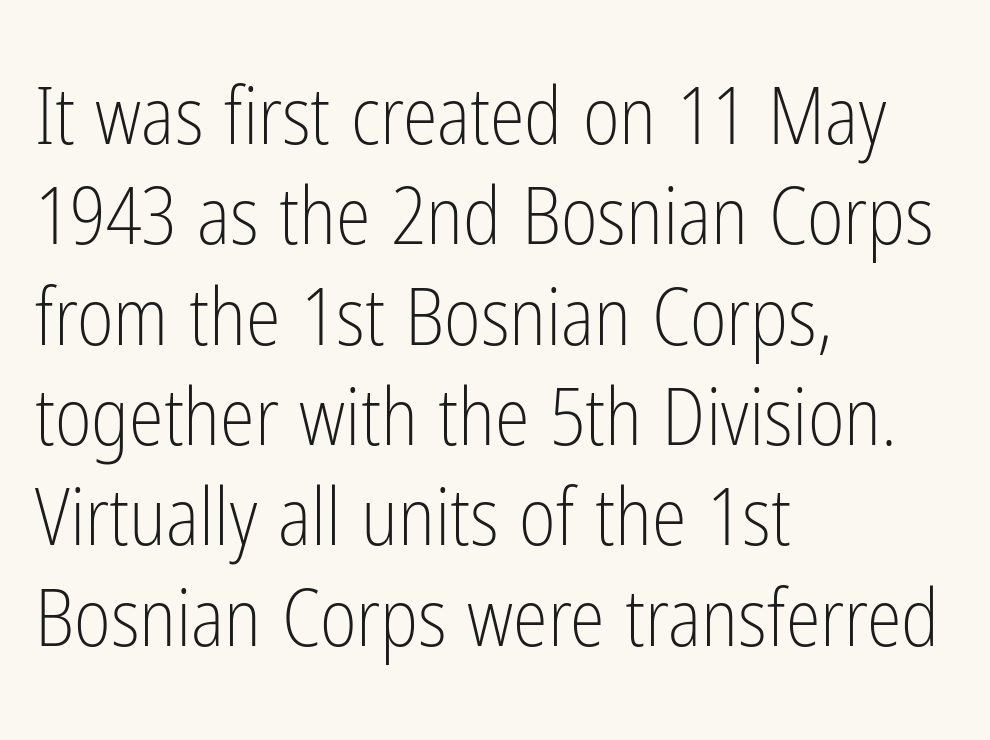
Q: Is the text bold? A: No.
Q: Is the text italic (slanted)? A: No, it is upright.
Q: Is the typeface a serif or a sans-serif typeface? A: Sans-serif.
Q: Is the text underlined? A: No.
Q: How is the paragraph aligned? A: Left-aligned.
Q: Is the spacing between letters normal or unusually wide? A: Normal.
Q: Is the spacing between lines tight, normal or loose? A: Normal.
Q: Width (condensed, normal, or wide)? A: Condensed.
Q: Stroke contrast? A: Low.
Q: x-height? A: Medium.
Q: Monospaced? A: No.
